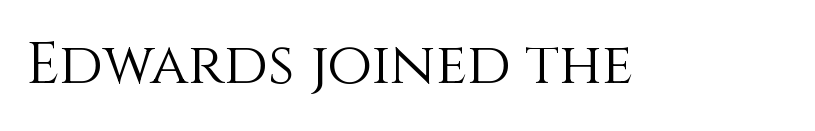
Unmarked baselines from the first word to the last. The passage shown is typed in a proportional face where columns would drift. The font is comparable to plain body text, perhaps lighter. Observe the ordinary spacing: letters are neighbours, not strangers. Nope, not italic — everything's standing straight.
